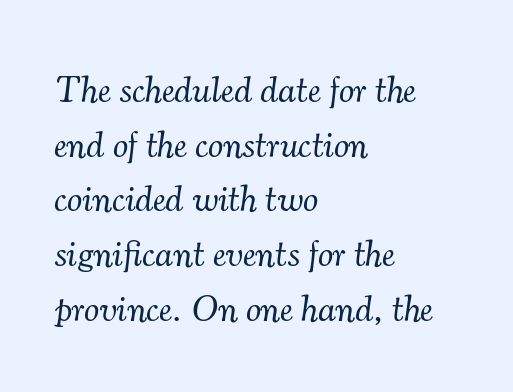
The image shows 38 px light serif type, italic (leaning right); set left-aligned, normal line spacing (1.44x), normal letter spacing, not underlined; medium stroke contrast and a small x-height.
